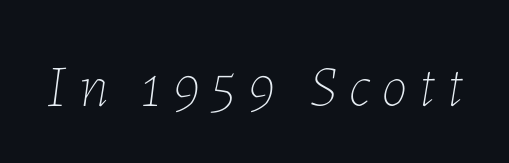
These lines are rendered in a variable-pitch font. The face used here has a pronounced slope to its letters. Think standard paragraph weight, or any step lighter than that. Caption: expanded tracking, letters set apart. The space beneath each line is pristine and unruled.
